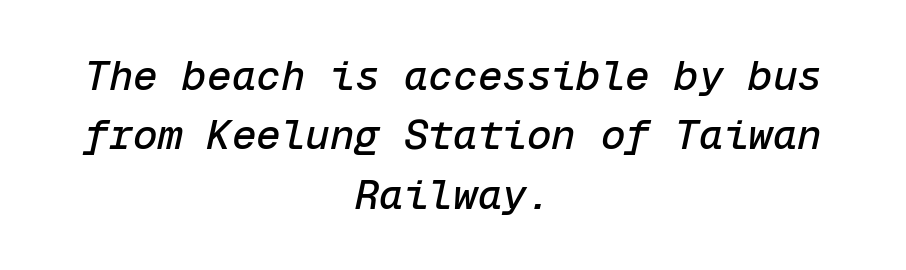
It's the slanting kind of type. Students, observe: this is what conventionally led text looks like. Short and long lines alike share a common midpoint. You could call the tracking neutral — neither tight nor loose. You could count columns in this text — the font is strictly monospaced.
